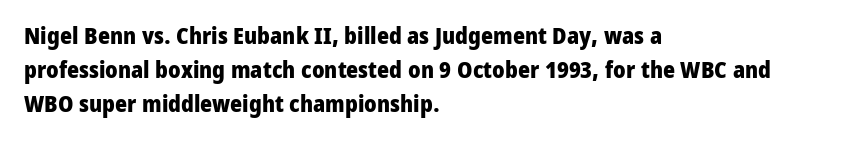
Q: Is the text bold? A: Yes.
Q: Is the text italic (slanted)? A: No, it is upright.
Q: Is the text underlined? A: No.
Q: How is the paragraph aligned? A: Left-aligned.
Q: Is the spacing between letters normal or unusually wide? A: Normal.
Q: Is the spacing between lines tight, normal or loose? A: Normal.
